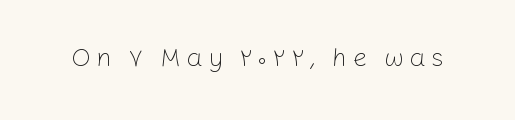
{"italic": "no", "bold": "no", "underline": "no", "letter_spacing": "wide", "letter_spacing_em": 0.2, "glyph_px": 26}
